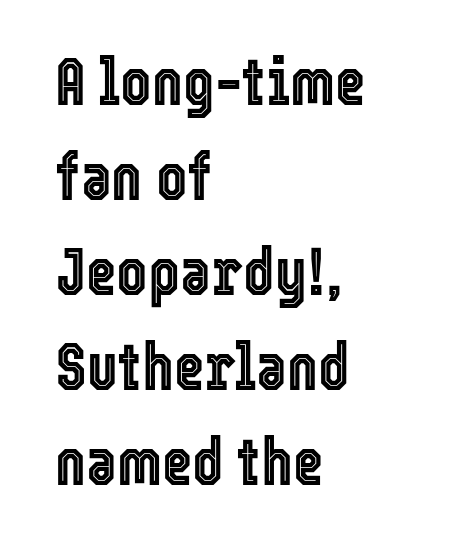
Note the varied advance widths — an 'i' is clearly narrower than an 'm'. This sample keeps an unexceptional amount of space between lines. This is roman type, the default non-slanted kind. Horizontally, the lines are justified to the leading edge only. Standard letterfit; no display-style spreading of the glyphs. Words float on clear page, feet unadorned.
